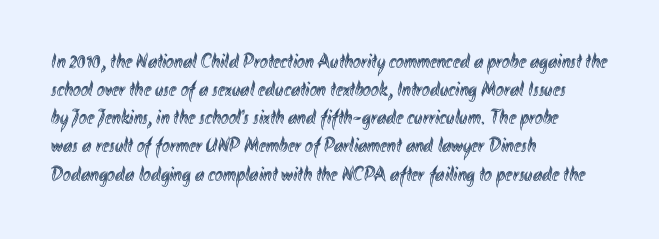
{"underline": "no", "align": "left", "line_spacing": "normal", "line_spacing_ratio": 1.34, "letter_spacing": "normal", "letter_spacing_em": 0.0, "glyph_px": 21}
